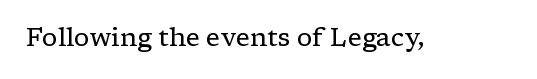
The image shows 26 px text type, upright; set normal letter spacing, not underlined.
